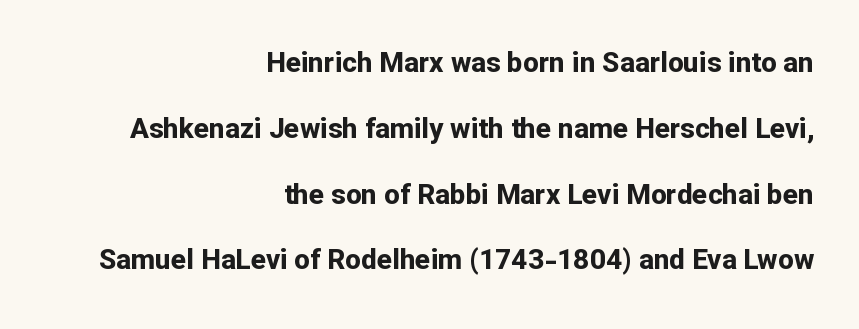
{"serif": "no", "italic": "no", "bold": "yes", "weight": "bold", "width": "normal", "stroke_contrast": "low", "x_height": "medium", "monospaced": "no", "underline": "no", "align": "right", "line_spacing": "loose", "line_spacing_ratio": 2.35, "letter_spacing": "normal", "letter_spacing_em": 0.0, "glyph_px": 28}
